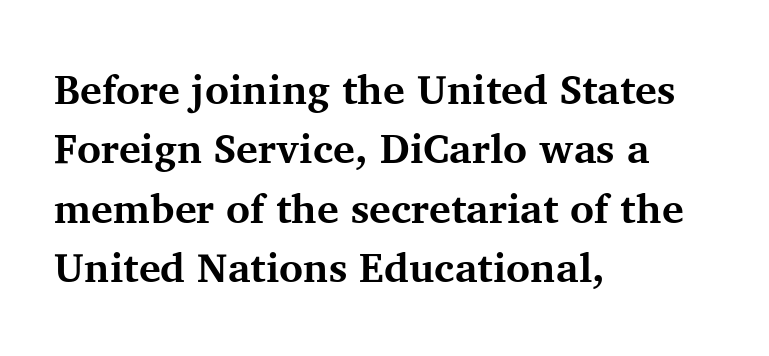
Q: Is the text bold? A: Yes.
Q: Is the text italic (slanted)? A: No, it is upright.
Q: Is the typeface a serif or a sans-serif typeface? A: Serif.
Q: Is the text underlined? A: No.
Q: How is the paragraph aligned? A: Left-aligned.
Q: Is the spacing between letters normal or unusually wide? A: Normal.
Q: Is the spacing between lines tight, normal or loose? A: Normal.
Q: Width (condensed, normal, or wide)? A: Normal.
Q: Stroke contrast? A: Medium.
Q: x-height? A: Medium.
Q: Monospaced? A: No.
